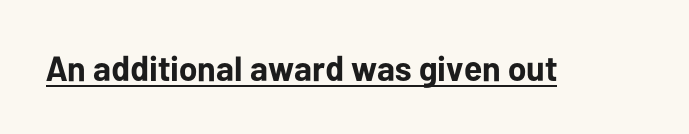
The image shows 35 px bold sans-serif type, upright; set normal letter spacing, underlined; low stroke contrast and a medium x-height.
